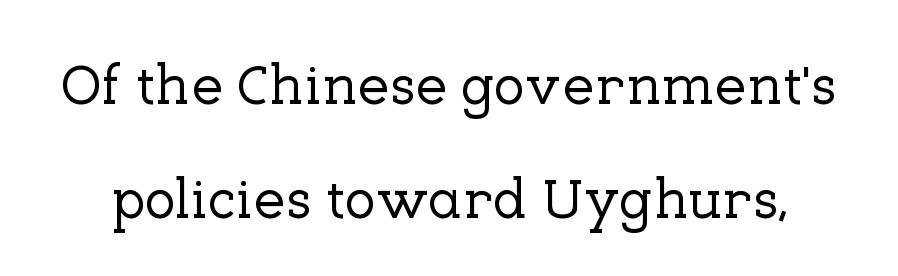
{"serif": "yes", "italic": "no", "width": "normal", "stroke_contrast": "low", "x_height": "medium", "monospaced": "no", "underline": "no", "line_spacing": "loose", "line_spacing_ratio": 2.0, "letter_spacing": "normal", "letter_spacing_em": 0.0, "glyph_px": 57}
